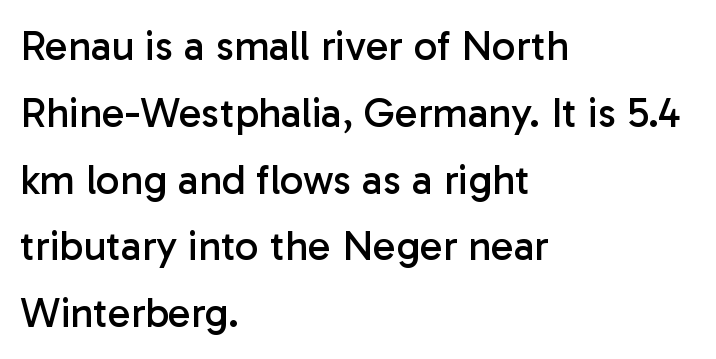
The image shows 42 px regular-weight sans-serif type, upright; set left-aligned, normal line spacing (1.59x), normal letter spacing, not underlined; low stroke contrast and a medium x-height.
